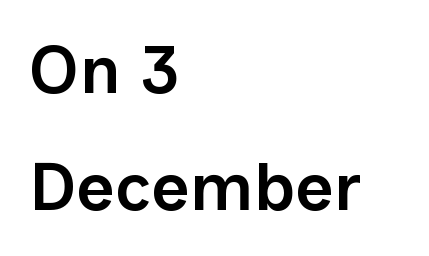
The image shows 67 px semibold sans-serif type, upright; set left-aligned, line spacing 1.74x, normal letter spacing, not underlined; low stroke contrast and a medium x-height.
